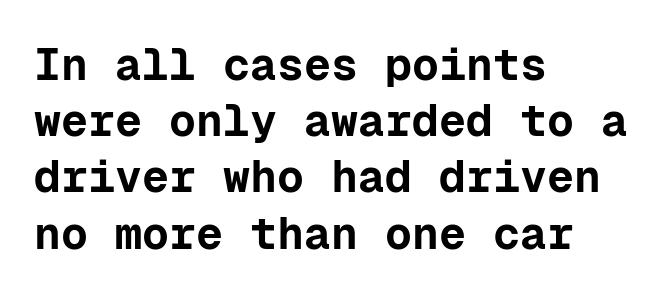
{"serif": "no", "italic": "no", "bold": "yes", "weight": "bold", "width": "normal", "stroke_contrast": "low", "x_height": "medium", "monospaced": "yes", "underline": "no", "align": "left", "line_spacing": "normal", "line_spacing_ratio": 1.25, "letter_spacing": "normal", "letter_spacing_em": 0.0, "glyph_px": 45}
